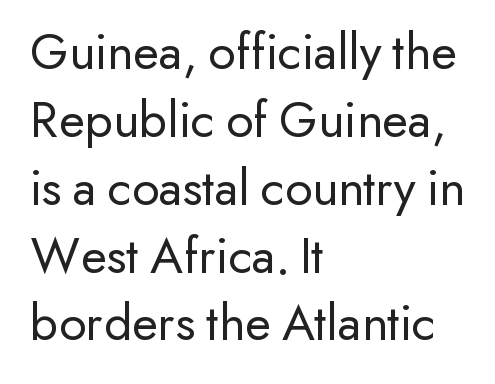
Notice how the passage keeps a crisp vertical edge on the left only. The letters look calm and open, with moderate or lighter stems. The rendering uses natural spacing where letterforms have individual widths. These lines were composed using upright roman letters.
